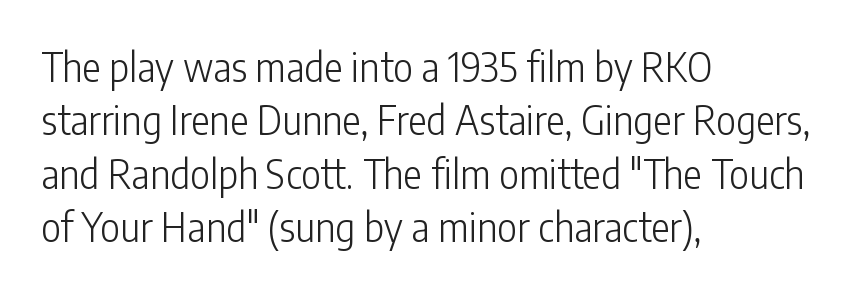
Ordinary non-slanted type is in use. Letterform terminals end flat and unadorned throughout the passage. You could call the tracking neutral — neither tight nor loose. Underlining? Definitely not there. Left-aligned paragraph, ragged on the right. The face used here is proportionally spaced, like ordinary book or web type.
